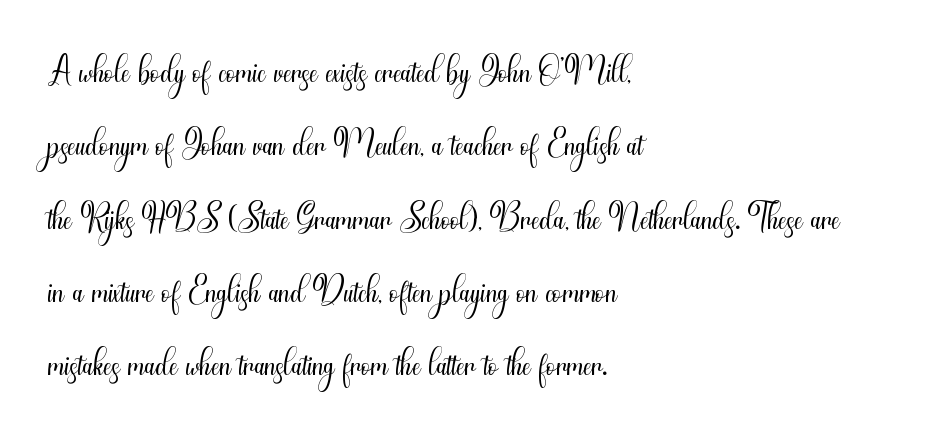
On a weight scale, this lands at 450 or below. Compared with a centered layout, this one pins lines to the left instead. Does the leading feel generous? No, just average. The line texture is even and compact thanks to regular tracking. Examine the stroke ends and you'll find no serifs.
